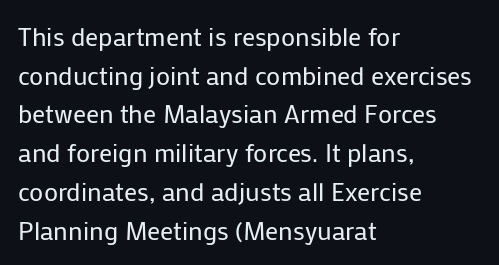
Posture: vertical. The weight tops out at a normal text grade. Words appear dense and cohesive because spacing is normal. If you drew a ruler down the left edge, every line would touch it. Line spacing here is normal. Underline: absent.
